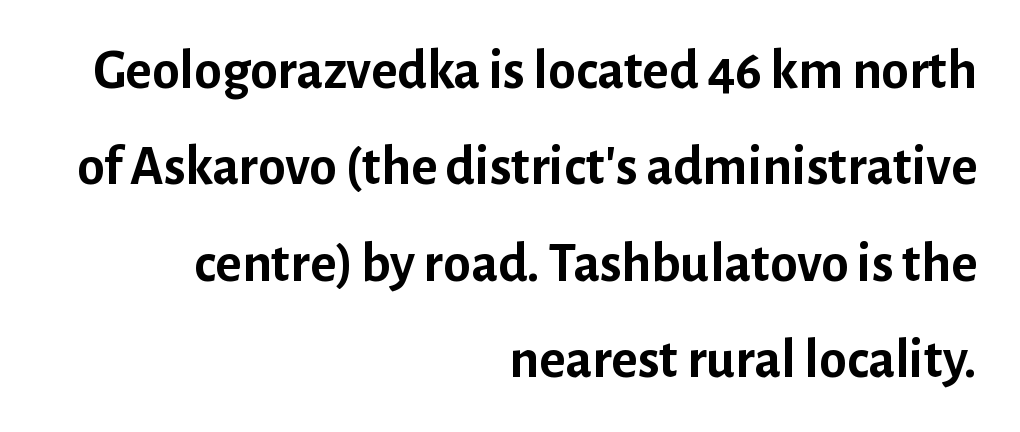
{"serif": "no", "italic": "no", "bold": "yes", "weight": "semibold", "width": "normal", "stroke_contrast": "low", "x_height": "medium", "monospaced": "no", "underline": "no", "align": "right", "line_spacing_ratio": 1.72, "letter_spacing": "normal", "letter_spacing_em": 0.0, "glyph_px": 56}
